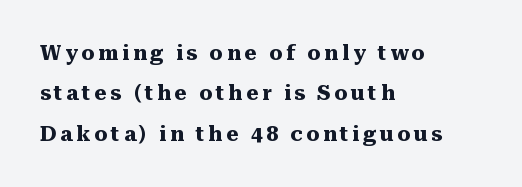
The image shows 21 px bold type, upright; set left-aligned, loose line spacing (1.92x), not underlined.
